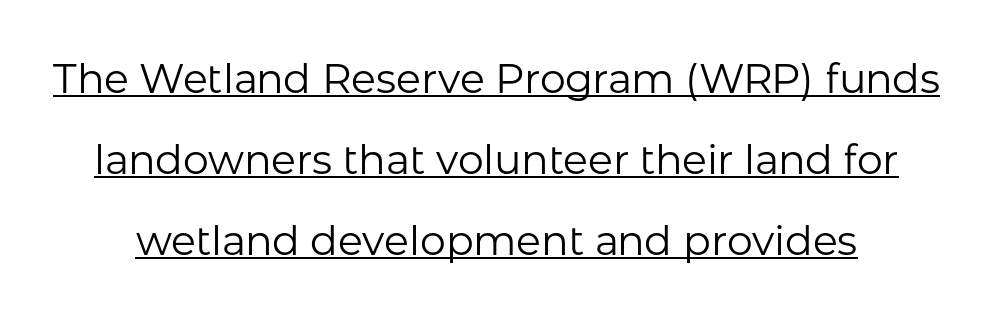
The image shows 41 px regular-weight sans-serif type, upright; set loose line spacing (1.97x), normal letter spacing, underlined; low stroke contrast and a medium x-height.
